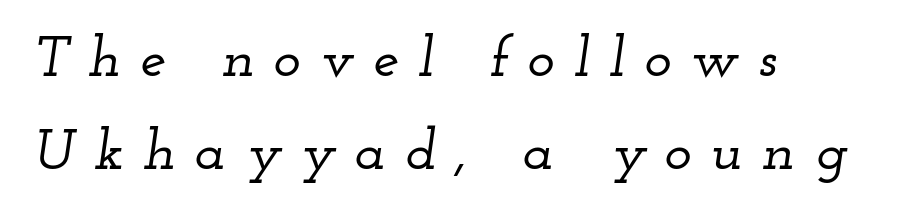
Q: Is the text italic (slanted)? A: Yes, it leans right by about 12 degrees.
Q: Is the typeface a serif or a sans-serif typeface? A: Serif.
Q: Is the text underlined? A: No.
Q: How is the paragraph aligned? A: Left-aligned.
Q: Is the spacing between letters normal or unusually wide? A: Unusually wide.
Q: Is the spacing between lines tight, normal or loose? A: Normal.
Q: Width (condensed, normal, or wide)? A: Wide.
Q: Stroke contrast? A: Low.
Q: x-height? A: Small.
Q: Monospaced? A: No.
